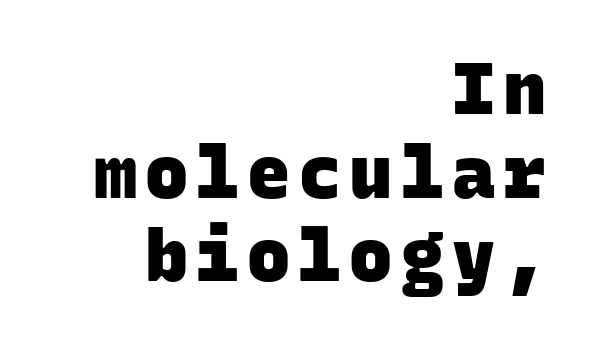
Q: Is the text bold? A: Yes.
Q: Is the typeface a serif or a sans-serif typeface? A: Sans-serif.
Q: Is the text underlined? A: No.
Q: How is the paragraph aligned? A: Right-aligned.
Q: Width (condensed, normal, or wide)? A: Normal.
Q: Stroke contrast? A: Low.
Q: x-height? A: Large.
Q: Monospaced? A: Yes.
